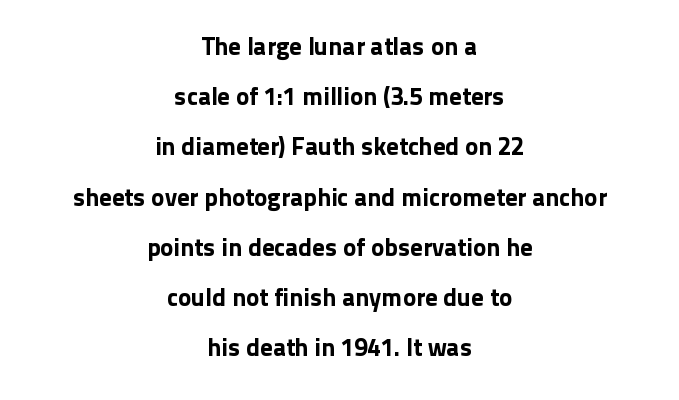
Q: Is the text italic (slanted)? A: No, it is upright.
Q: Is the text underlined? A: No.
Q: How is the paragraph aligned? A: Centered.
Q: Is the spacing between letters normal or unusually wide? A: Normal.
Q: Is the spacing between lines tight, normal or loose? A: Loose.
